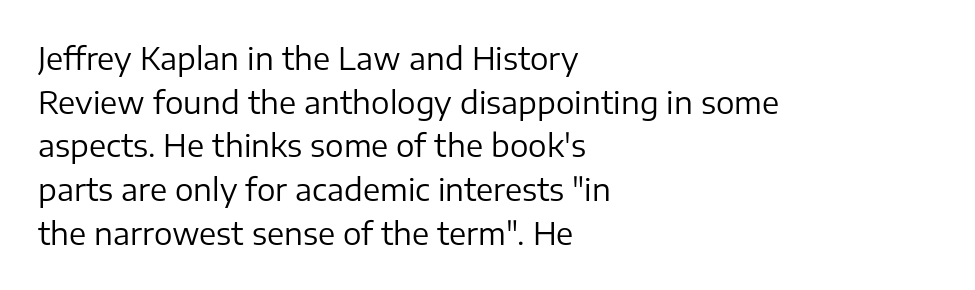
The image shows 31 px regular-weight sans-serif type, upright; set left-aligned, normal line spacing (1.41x), normal letter spacing, not underlined; low stroke contrast and a medium x-height.
